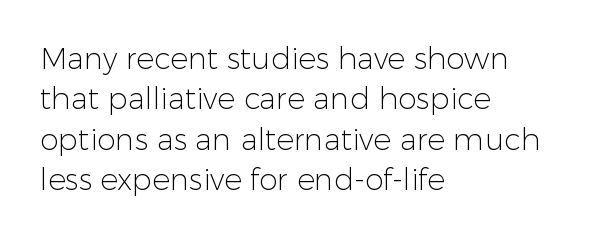
Q: Is the text bold? A: No.
Q: Is the text italic (slanted)? A: No, it is upright.
Q: Is the typeface a serif or a sans-serif typeface? A: Sans-serif.
Q: Is the text underlined? A: No.
Q: How is the paragraph aligned? A: Left-aligned.
Q: Is the spacing between letters normal or unusually wide? A: Normal.
Q: Is the spacing between lines tight, normal or loose? A: Normal.
Q: Width (condensed, normal, or wide)? A: Normal.
Q: Stroke contrast? A: Low.
Q: x-height? A: Medium.
Q: Monospaced? A: No.
